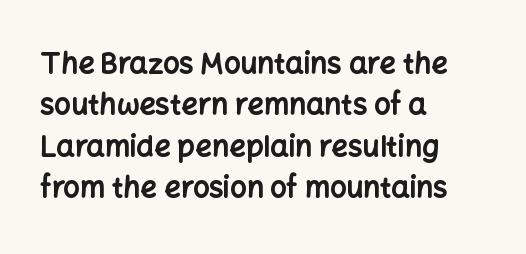
The image shows 29 px bold sans-serif type, upright; set left-aligned, normal line spacing (1.43x), normal letter spacing, not underlined; low stroke contrast and a medium x-height.
